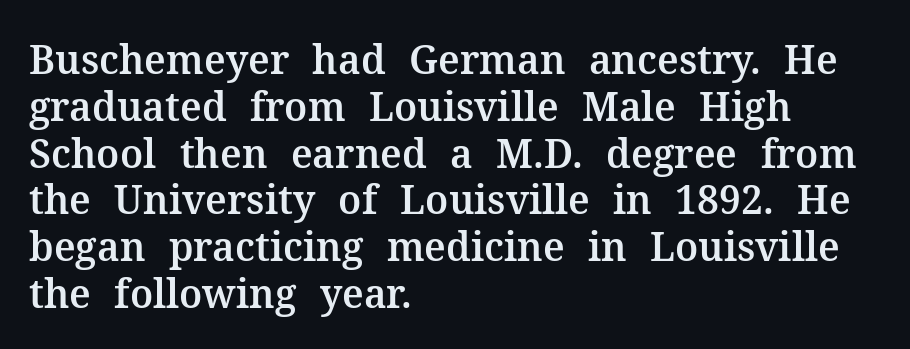
{"serif": "yes", "italic": "no", "width": "normal", "stroke_contrast": "medium", "x_height": "medium", "monospaced": "no", "underline": "no", "align": "left", "line_spacing_ratio": 1.2, "letter_spacing": "normal", "letter_spacing_em": 0.0, "glyph_px": 39}
